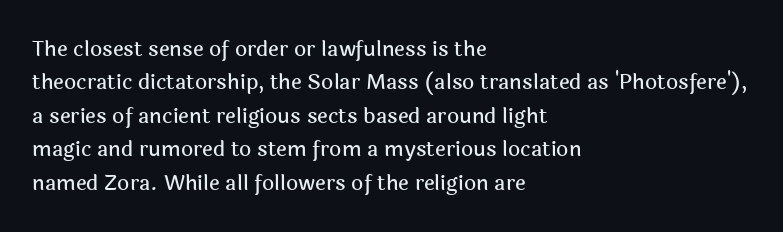
{"italic": "no", "underline": "no", "align": "left", "line_spacing": "normal", "line_spacing_ratio": 1.59, "letter_spacing": "normal", "letter_spacing_em": 0.0, "glyph_px": 21}
